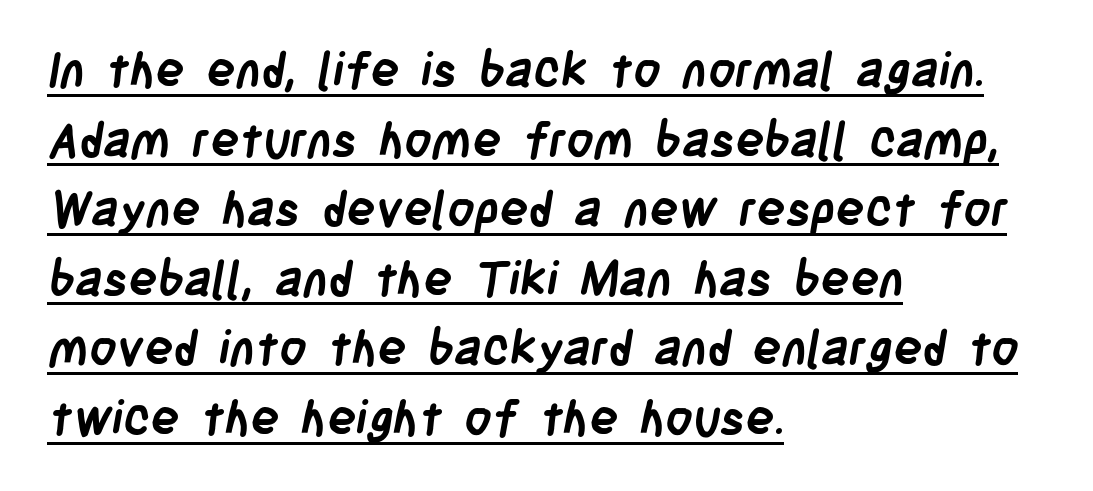
What's the leading like? Ordinary, nothing unusual. You can see a thin bar hugging the bottom of the glyphs. The passage shown is typed in a proportional face where columns would drift. A student would call this left alignment; a typographer would say flush left, rag right. Font category for this specimen: sans-serif.
